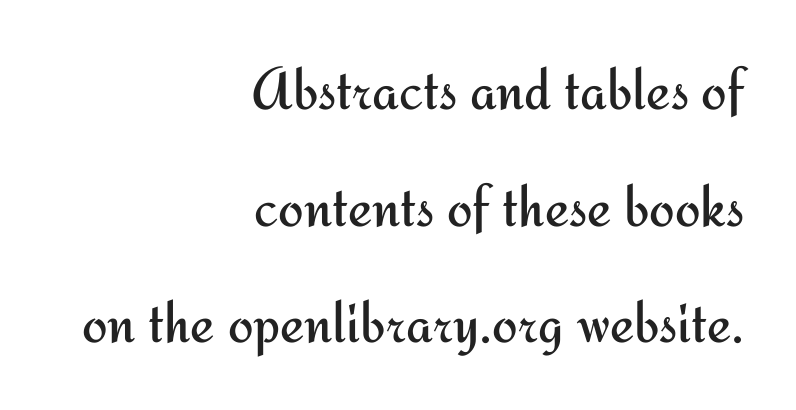
Q: Is the text bold? A: No.
Q: Is the text italic (slanted)? A: No, it is upright.
Q: Is the typeface a serif or a sans-serif typeface? A: Sans-serif.
Q: Is the text underlined? A: No.
Q: How is the paragraph aligned? A: Right-aligned.
Q: Is the spacing between letters normal or unusually wide? A: Normal.
Q: Is the spacing between lines tight, normal or loose? A: Loose.
Q: Width (condensed, normal, or wide)? A: Normal.
Q: Stroke contrast? A: Medium.
Q: x-height? A: Small.
Q: Monospaced? A: No.
